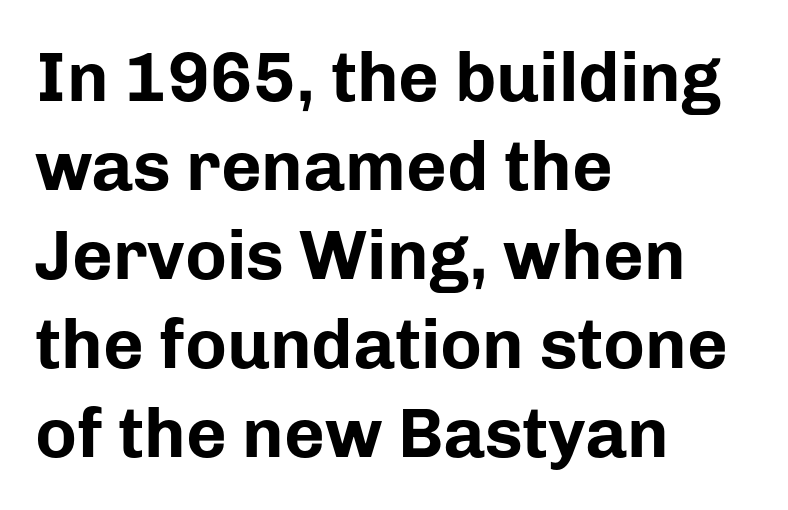
The image shows 70 px bold sans-serif type, upright; set left-aligned, normal line spacing (1.27x), normal letter spacing, not underlined; low stroke contrast and a medium x-height.
